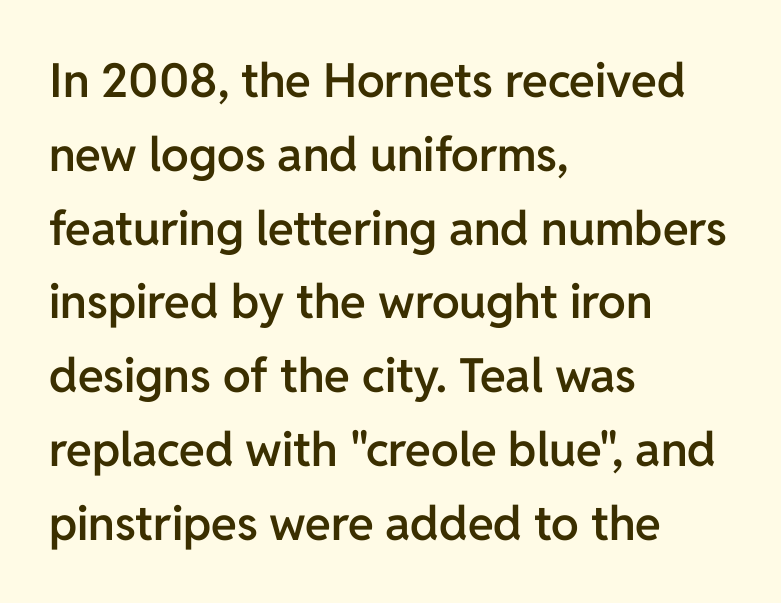
The image shows 47 px semibold sans-serif type, upright; set left-aligned, normal line spacing (1.57x), normal letter spacing, not underlined; low stroke contrast and a medium x-height.
